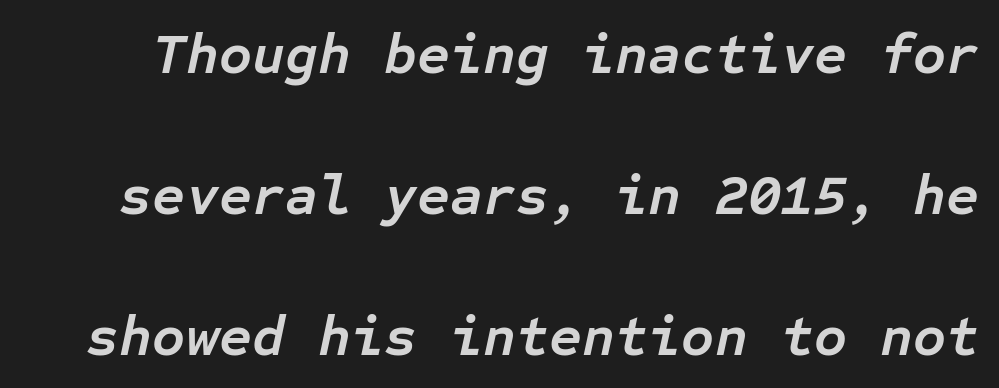
Q: Is the text bold? A: Yes.
Q: Is the text italic (slanted)? A: Yes, it leans right by about 12 degrees.
Q: Is the text underlined? A: No.
Q: Is the spacing between letters normal or unusually wide? A: Normal.
Q: Is the spacing between lines tight, normal or loose? A: Loose.
Q: Width (condensed, normal, or wide)? A: Normal.
Q: Stroke contrast? A: Low.
Q: x-height? A: Medium.
Q: Monospaced? A: Yes.
